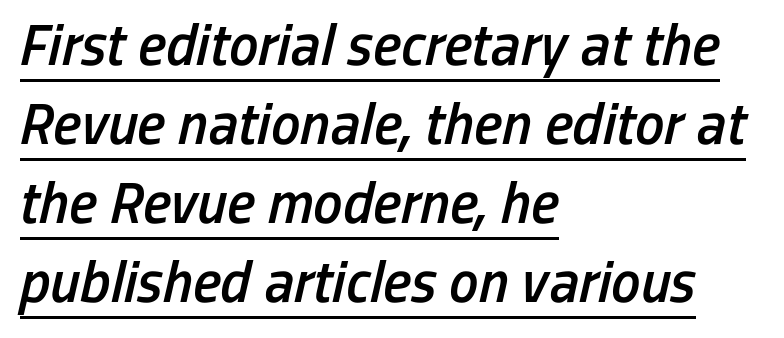
Weight check: semibold — heavier than regular, not quite bold. Emphasis is given by a line drawn under the lettering. If you drew a line through each stem, it would be angled. The passage shown stacks its lines at a standard gap.
